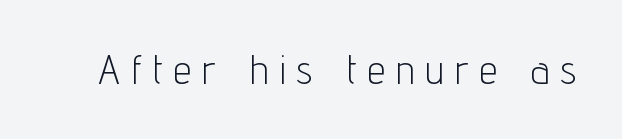
Q: Is the text bold? A: No.
Q: Is the text italic (slanted)? A: No, it is upright.
Q: Is the typeface a serif or a sans-serif typeface? A: Sans-serif.
Q: Is the text underlined? A: No.
Q: Is the spacing between letters normal or unusually wide? A: Unusually wide.
Q: Width (condensed, normal, or wide)? A: Condensed.
Q: Stroke contrast? A: Low.
Q: x-height? A: Medium.
Q: Monospaced? A: No.
